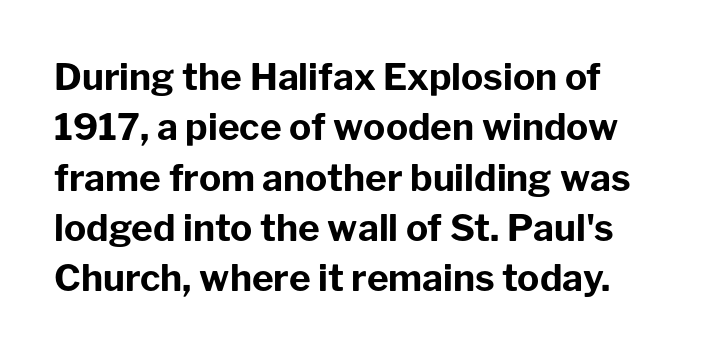
Q: Is the text bold? A: Yes.
Q: Is the text italic (slanted)? A: No, it is upright.
Q: Is the typeface a serif or a sans-serif typeface? A: Sans-serif.
Q: Is the text underlined? A: No.
Q: Is the spacing between letters normal or unusually wide? A: Normal.
Q: Is the spacing between lines tight, normal or loose? A: Normal.
Q: Width (condensed, normal, or wide)? A: Normal.
Q: Stroke contrast? A: Low.
Q: x-height? A: Medium.
Q: Monospaced? A: No.
